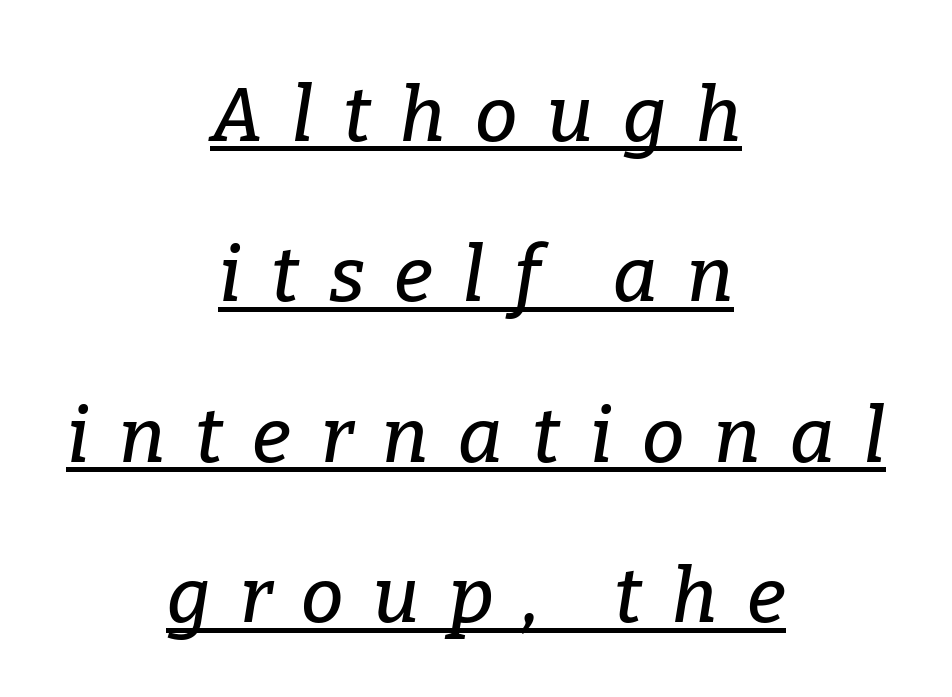
Q: Is the text italic (slanted)? A: Yes, it leans right by about 9 degrees.
Q: Is the typeface a serif or a sans-serif typeface? A: Serif.
Q: Is the text underlined? A: Yes.
Q: How is the paragraph aligned? A: Centered.
Q: Is the spacing between letters normal or unusually wide? A: Unusually wide.
Q: Is the spacing between lines tight, normal or loose? A: Loose.
Q: Width (condensed, normal, or wide)? A: Normal.
Q: Stroke contrast? A: Low.
Q: x-height? A: Medium.
Q: Monospaced? A: No.
